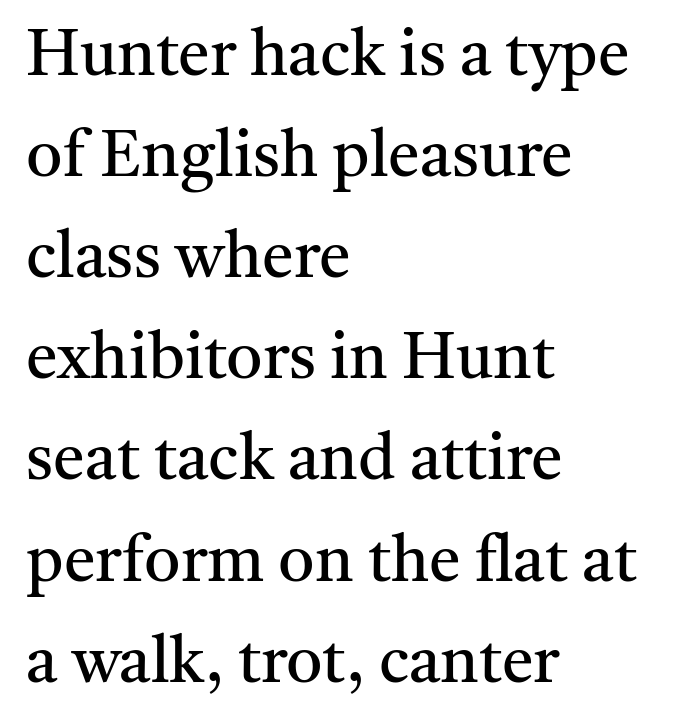
Q: Is the text bold? A: No.
Q: Is the text italic (slanted)? A: No, it is upright.
Q: Is the typeface a serif or a sans-serif typeface? A: Serif.
Q: Is the text underlined? A: No.
Q: How is the paragraph aligned? A: Left-aligned.
Q: Is the spacing between letters normal or unusually wide? A: Normal.
Q: Is the spacing between lines tight, normal or loose? A: Normal.
Q: Width (condensed, normal, or wide)? A: Normal.
Q: Stroke contrast? A: Medium.
Q: x-height? A: Medium.
Q: Monospaced? A: No.
